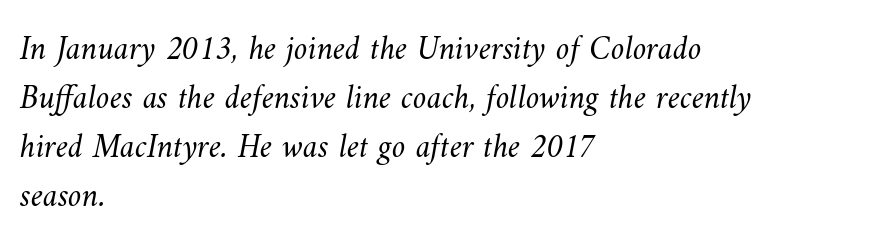
Each letter keeps its own natural width here, so spacing adapts to shape. The font sits on the lighter half of the weight spectrum, regular included. Horizontal alignment here is leftward, the default for most running prose. Here the glyphs are tracked normally, forming tight word shapes.
